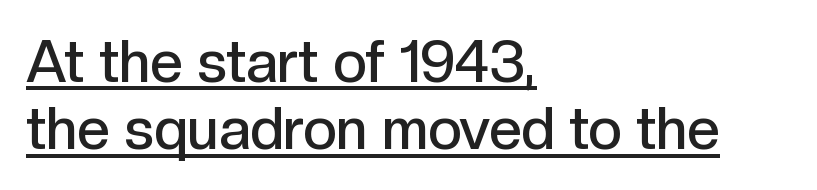
Q: Is the text bold? A: Semi-bold.
Q: Is the text italic (slanted)? A: No, it is upright.
Q: Is the typeface a serif or a sans-serif typeface? A: Sans-serif.
Q: Is the text underlined? A: Yes.
Q: How is the paragraph aligned? A: Left-aligned.
Q: Is the spacing between letters normal or unusually wide? A: Normal.
Q: Width (condensed, normal, or wide)? A: Normal.
Q: x-height? A: Medium.
Q: Monospaced? A: No.
